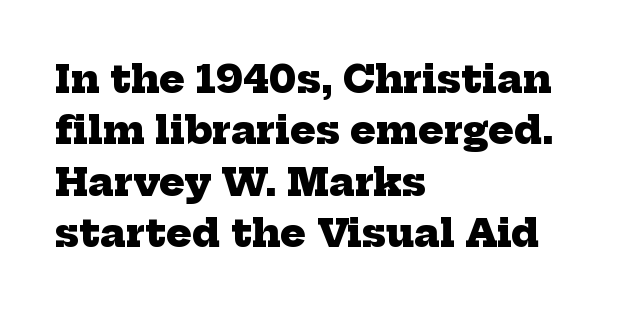
The image shows 38 px heavy serif type; set left-aligned, normal line spacing (1.35x), normal letter spacing, not underlined; low stroke contrast and a medium x-height.
